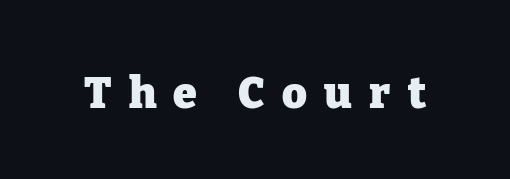
Summary of weight: heavy, a full bold. Posture: straight, roman, zero tilt. Honestly, the letter spacing is so wide it's the main thing you notice. The glyphs are unaccompanied by any horizontal stroke below them. Each letter keeps its own natural width here, so spacing adapts to shape. Is this a sans? No — the strokes have serifs.
